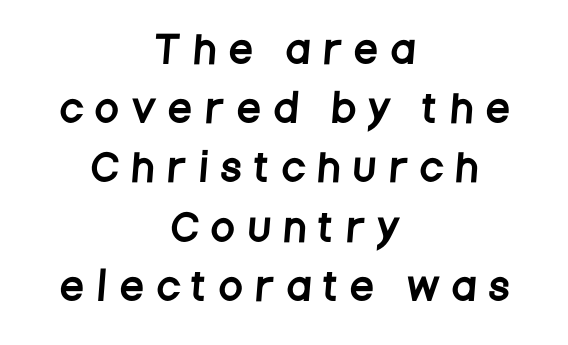
Q: Is the typeface a serif or a sans-serif typeface? A: Sans-serif.
Q: Is the text underlined? A: No.
Q: How is the paragraph aligned? A: Centered.
Q: Is the spacing between letters normal or unusually wide? A: Unusually wide.
Q: Is the spacing between lines tight, normal or loose? A: Normal.
Q: Width (condensed, normal, or wide)? A: Condensed.
Q: Stroke contrast? A: Low.
Q: x-height? A: Large.
Q: Monospaced? A: No.
